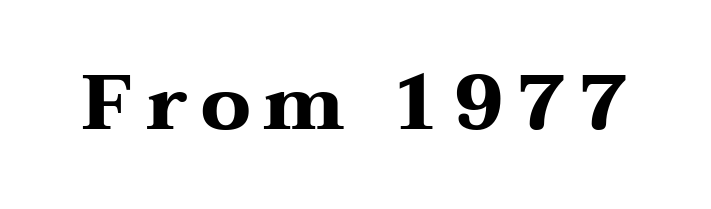
The image shows 77 px heavy, wide serif type, upright; set not underlined; medium stroke contrast and a medium x-height.
